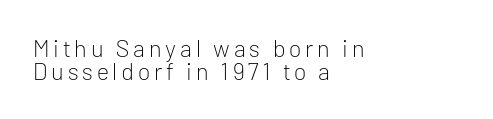
Q: Is the text bold? A: No.
Q: Is the text italic (slanted)? A: No, it is upright.
Q: Is the text underlined? A: No.
Q: How is the paragraph aligned? A: Left-aligned.
Q: Is the spacing between lines tight, normal or loose? A: Tight.
